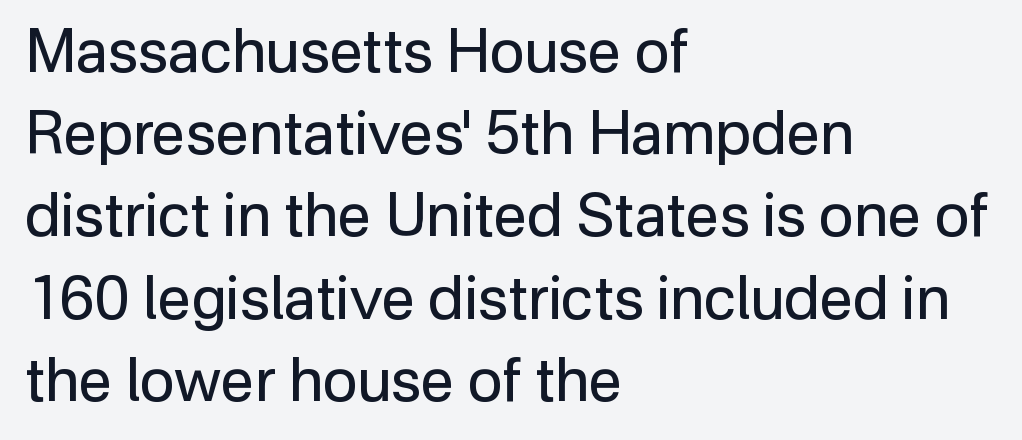
{"serif": "no", "italic": "no", "bold": "no", "weight": "regular", "width": "normal", "stroke_contrast": "low", "x_height": "medium", "monospaced": "no", "underline": "no", "align": "left", "line_spacing": "normal", "line_spacing_ratio": 1.37, "letter_spacing": "normal", "letter_spacing_em": 0.0, "glyph_px": 60}
